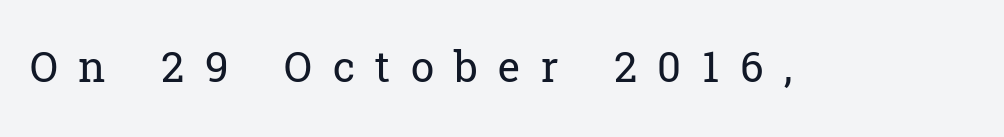
Glance below the letters and you will spot only blank space. The letterforms stand isolated, each surrounded by extra space. This sample has the flowing, uneven cadence of proportional lettering. Classification — serif. Upright lettering throughout.
